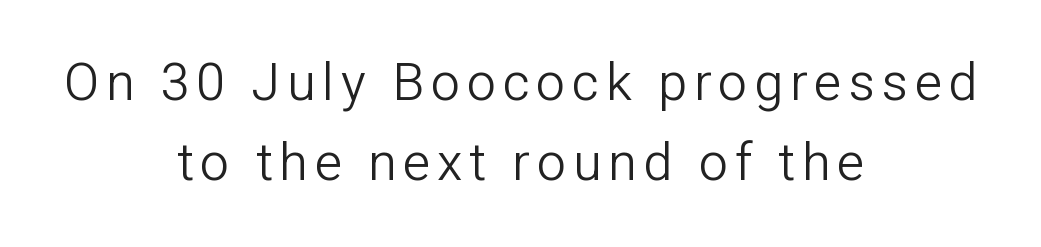
The image shows 52 px light sans-serif type, upright; set centered, normal line spacing (1.53x), not underlined; low stroke contrast and a medium x-height.
